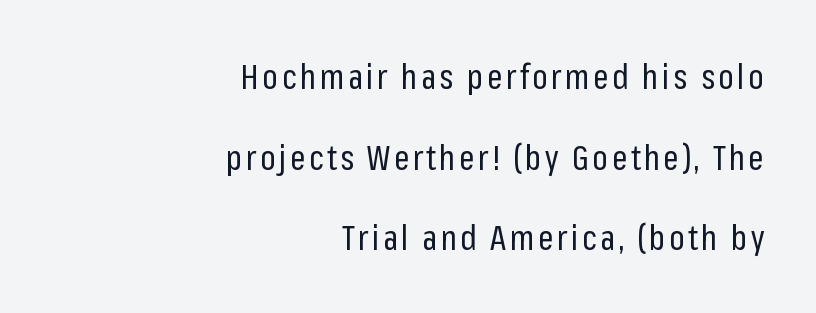
The image shows 34 px regular-weight, condensed sans-serif type, upright; set right-aligned, loose line spacing (2.37x), not underlined; low stroke contrast and a medium x-height.
